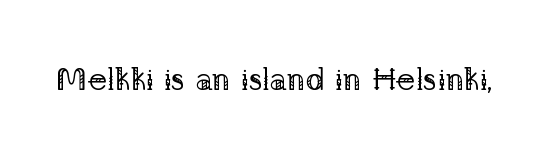
The image shows 32 px regular-weight serif type, upright; set normal letter spacing, not underlined; low stroke contrast and a medium x-height.
